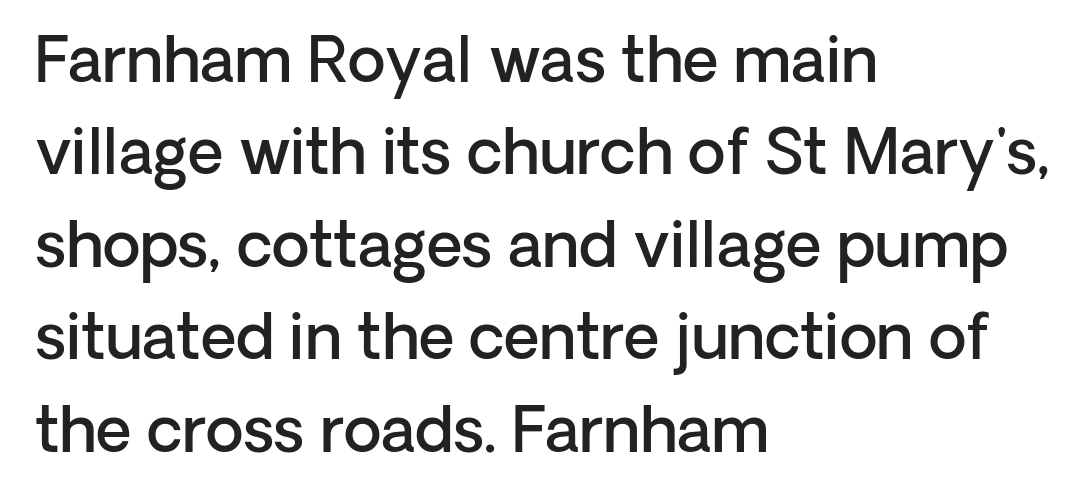
The image shows 62 px semibold sans-serif type, upright; set left-aligned, normal line spacing (1.49x), normal letter spacing, not underlined; low stroke contrast and a medium x-height.
